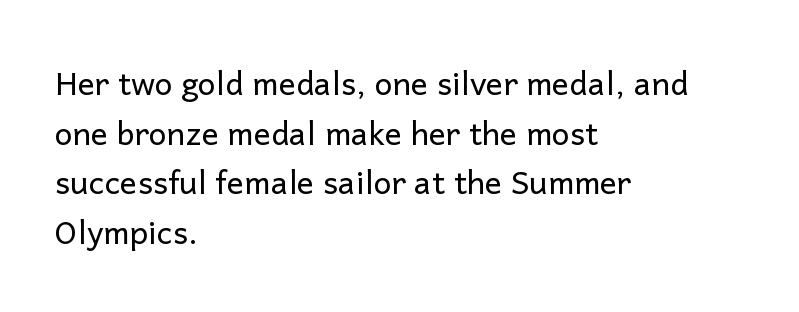
Rendered with straight, roman letterforms. The letterforms sit shoulder to shoulder at normal distance. One glance says typical: line gaps are just what's usual. Casual observation: everything's shoved over to the left. The font family rendered here belongs to the sans-serif group.
